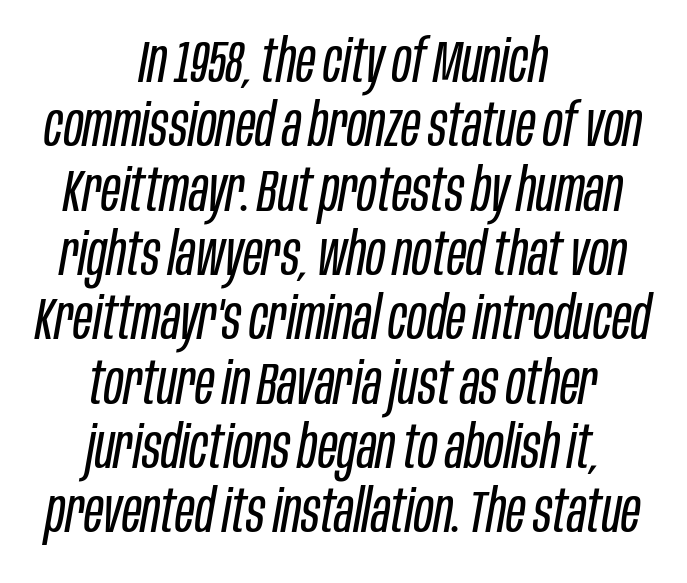
Do the characters align in a grid? No, the font is proportional. Vertical spacing — tight. Compared with a typical body face, this is equally light or lighter still. Notice how the passage keeps no hard edge, just a central spine.
